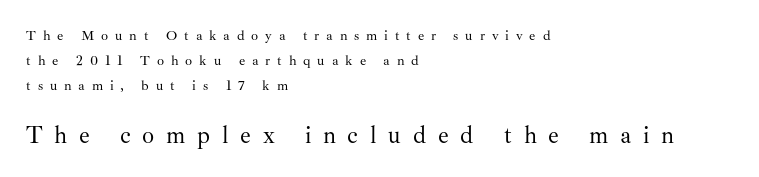
The image shows 24 px text type, upright; set left-aligned, line spacing 1.77x, unusually wide letter spacing (+0.49 em), not underlined; the second (bottom) block is 1.71x larger.
